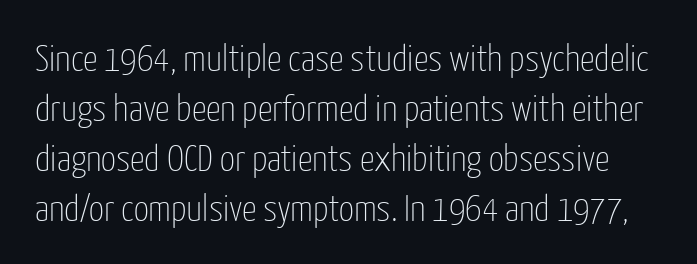
The foot of each line stays bare and open. The type family on display is of the sans-serif kind. The weight would be labelled regular, book, light, or lighter still. Unlike italic type, these characters show no tilt at all. Spacing verdict: proportional, widths tailored to each character. Successive baselines arrive at the customary interval.
